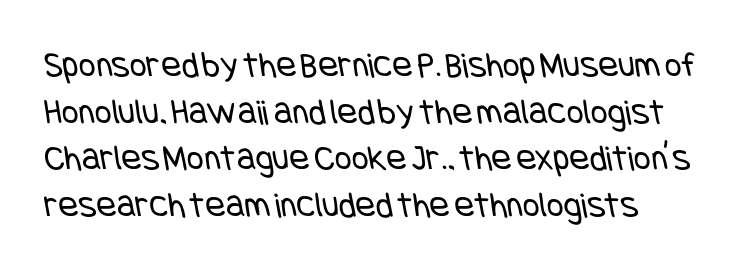
{"serif": "no", "bold": "no", "weight": "regular", "width": "condensed", "stroke_contrast": "low", "x_height": "large", "underline": "no", "line_spacing": "normal", "line_spacing_ratio": 1.26, "letter_spacing": "normal", "letter_spacing_em": 0.0, "glyph_px": 37}
